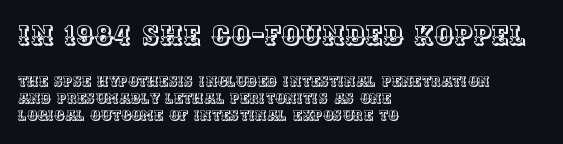
The image shows 27 px text type, upright; set left-aligned, line spacing 1.21x, normal letter spacing, not underlined; the first (top) block is 1.93x larger.
